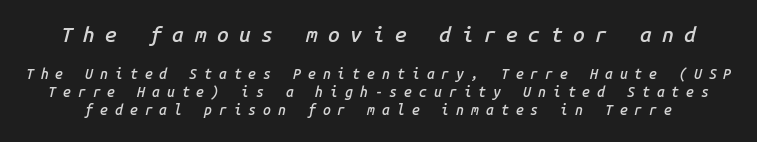
The image shows 21 px text type, italic (leaning right); set normal line spacing (1.27x), unusually wide letter spacing (+0.5 em), not underlined; the first (top) block is 1.5x larger.
